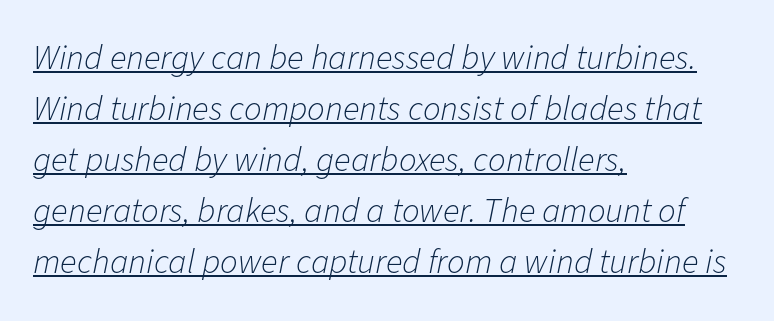
The image shows 35 px light type, italic (leaning right); set left-aligned, normal line spacing (1.46x), normal letter spacing, underlined; low stroke contrast and a medium x-height.
